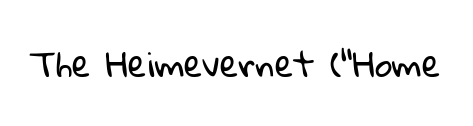
{"serif": "no", "bold": "no", "weight": "regular", "width": "normal", "stroke_contrast": "low", "x_height": "medium", "monospaced": "no", "underline": "no", "letter_spacing": "normal", "letter_spacing_em": 0.0, "glyph_px": 34}
